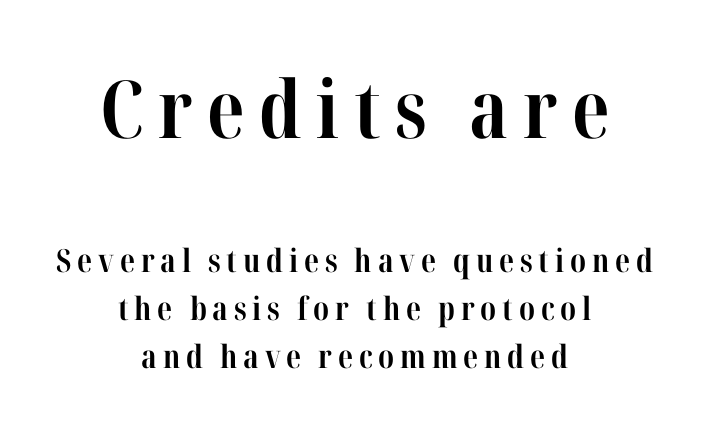
The image shows 80 px bold, condensed serif type, upright; set centered, normal line spacing (1.51x), not underlined; the first (top) block is 2.5x larger; high stroke contrast and a medium x-height.
